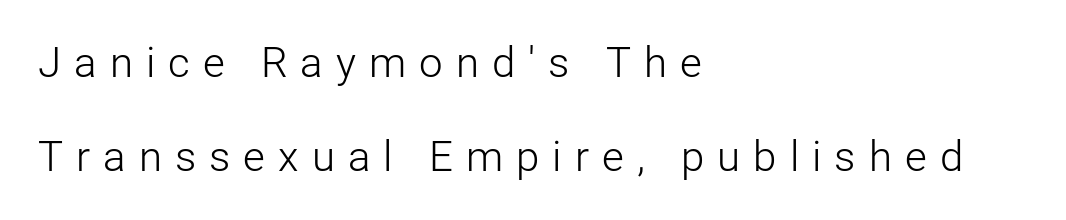
Nope, no serifs anywhere on these letters. Heaviness? Minimal to ordinary, like unemphasized prose. Plain, unruled lines of type. Does the leading feel generous? Absolutely, it's lavish. Spacing verdict: proportional, widths tailored to each character.
